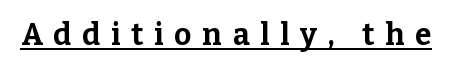
The image shows 30 px bold serif type, upright; set unusually wide letter spacing (+0.36 em), underlined; low stroke contrast and a medium x-height.
